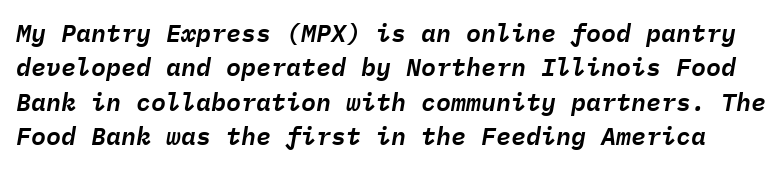
{"italic": "yes", "lean": "right", "slant_degrees": 9, "underline": "no", "line_spacing": "normal", "line_spacing_ratio": 1.38, "letter_spacing": "normal", "letter_spacing_em": 0.0, "glyph_px": 25}
